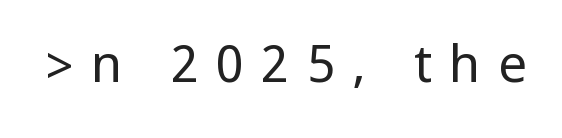
The image shows 51 px regular-weight, condensed sans-serif type, upright; set unusually wide letter spacing (+0.34 em), not underlined; low stroke contrast.
